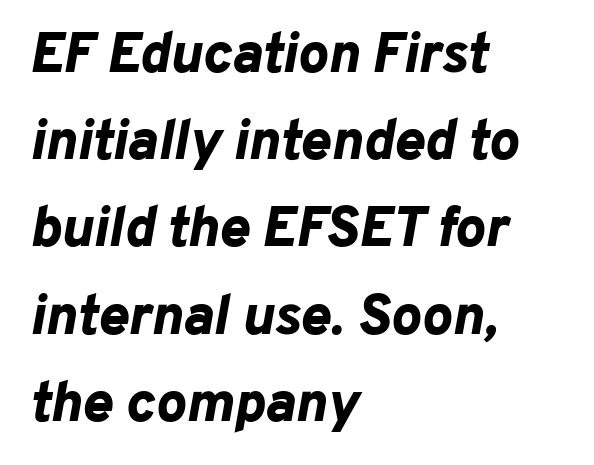
The typesetting leans heavy: a genuine bold. The letters advance in unequal steps, a hallmark of proportional type. Short note: letters normally spaced. Where is the straight margin? On the left. If you drew a line through each stem, it would be angled.
